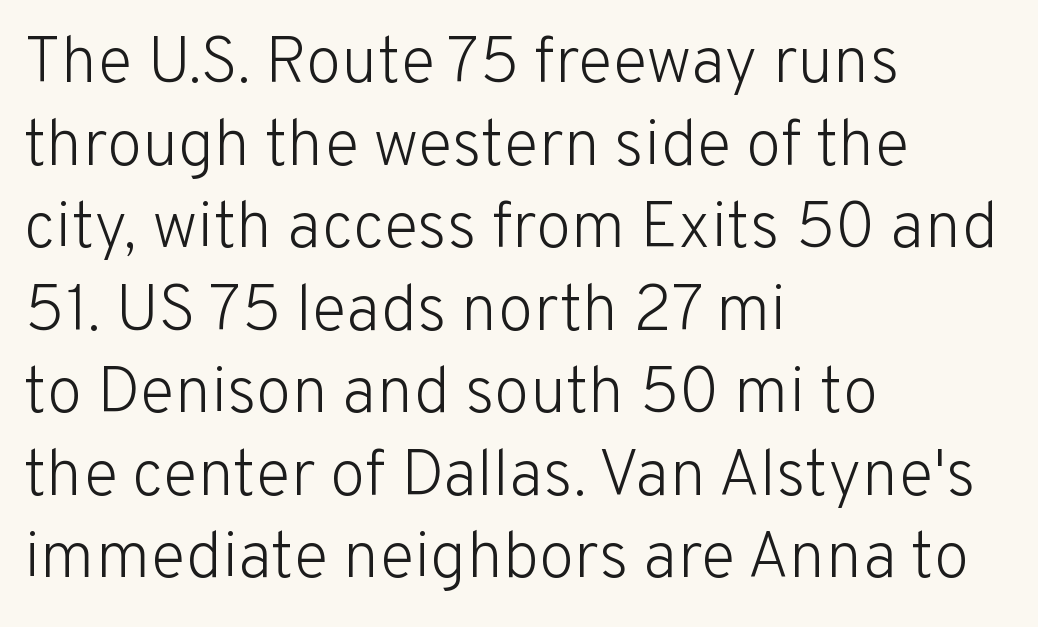
{"serif": "no", "italic": "no", "bold": "no", "weight": "light", "width": "normal", "stroke_contrast": "low", "x_height": "medium", "monospaced": "no", "underline": "no", "align": "left", "line_spacing": "normal", "line_spacing_ratio": 1.27, "letter_spacing": "normal", "letter_spacing_em": 0.0, "glyph_px": 65}
